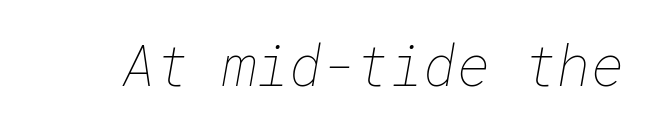
{"bold": "no", "weight": "thin", "width": "normal", "stroke_contrast": "low", "x_height": "medium", "underline": "no", "letter_spacing": "normal", "letter_spacing_em": 0.0, "glyph_px": 57}
